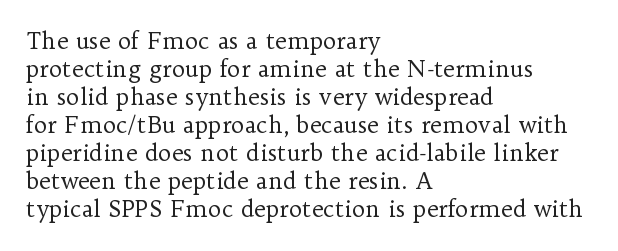
{"italic": "no", "bold": "no", "underline": "no", "align": "left", "line_spacing_ratio": 1.22, "letter_spacing": "normal", "letter_spacing_em": 0.0, "glyph_px": 23}
